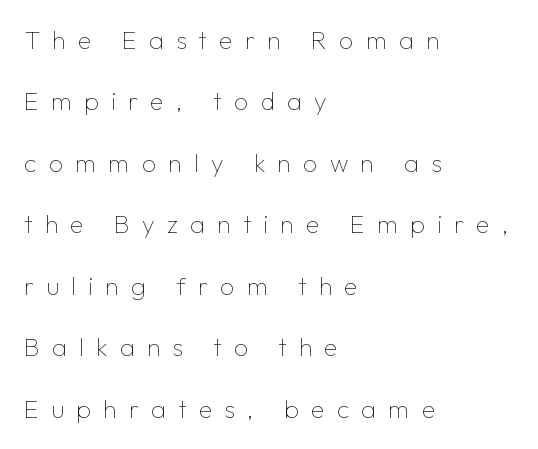
{"italic": "no", "bold": "no", "underline": "no", "align": "left", "line_spacing": "loose", "line_spacing_ratio": 2.46, "letter_spacing": "wide", "letter_spacing_em": 0.49, "glyph_px": 25}
